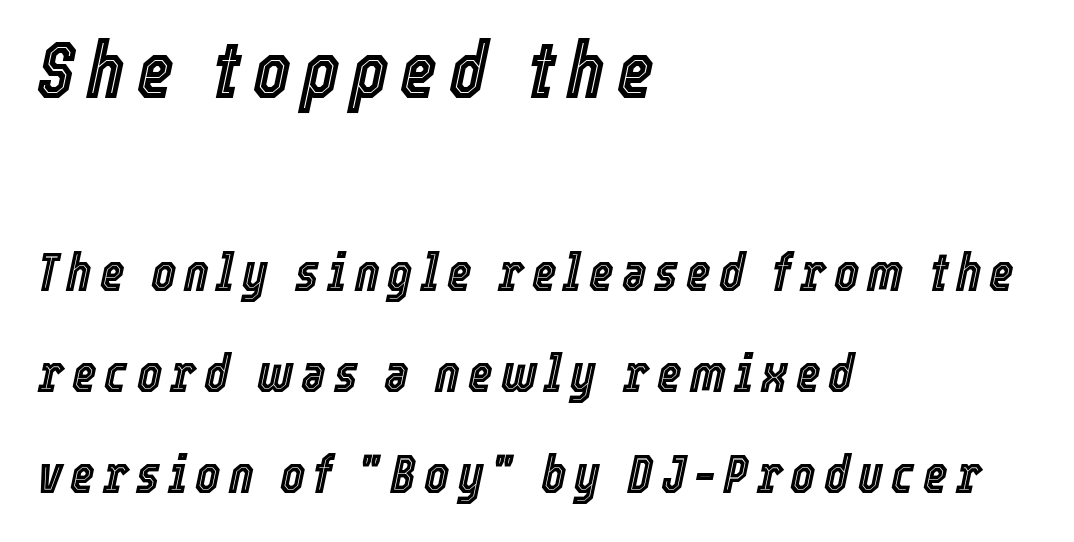
The image shows 79 px condensed type, italic (leaning right); set left-aligned, loose line spacing (1.9x), not underlined; the first (top) block is 1.49x larger; a medium x-height.
